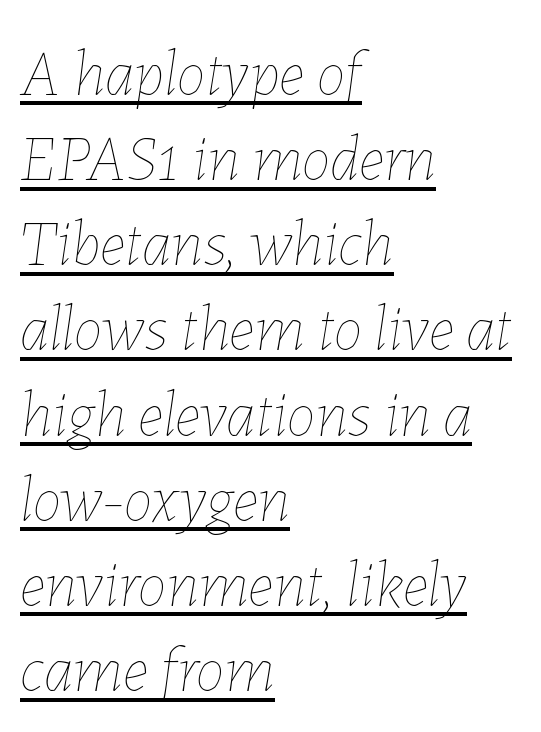
The image shows 65 px thin type, italic (leaning right); set left-aligned, normal line spacing (1.31x), normal letter spacing, underlined; low stroke contrast and a medium x-height.
